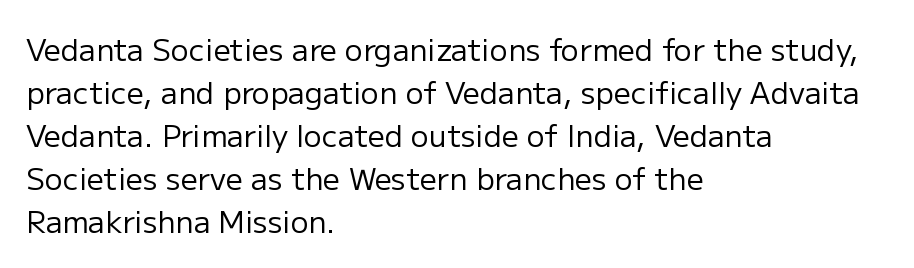
Classification — sans serif. Words appear dense and cohesive because spacing is normal. The cut favours lightness, reaching ordinary text weight at its darkest. Honestly, there is no underline to notice here at all. The space between consecutive lines is moderate.
